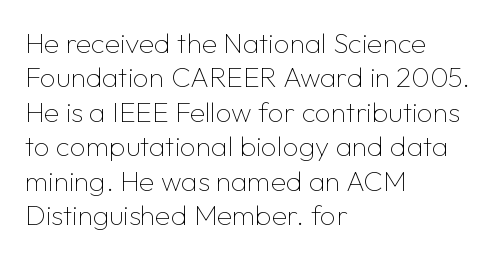
{"serif": "no", "italic": "no", "bold": "no", "weight": "thin", "width": "normal", "stroke_contrast": "low", "x_height": "medium", "monospaced": "no", "underline": "no", "align": "left", "line_spacing_ratio": 1.23, "letter_spacing": "normal", "letter_spacing_em": 0.0, "glyph_px": 28}
